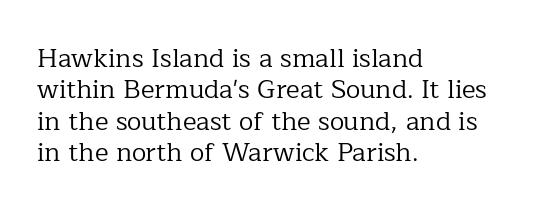
The image shows 26 px text type, upright; set left-aligned, line spacing 1.21x, normal letter spacing, not underlined.
